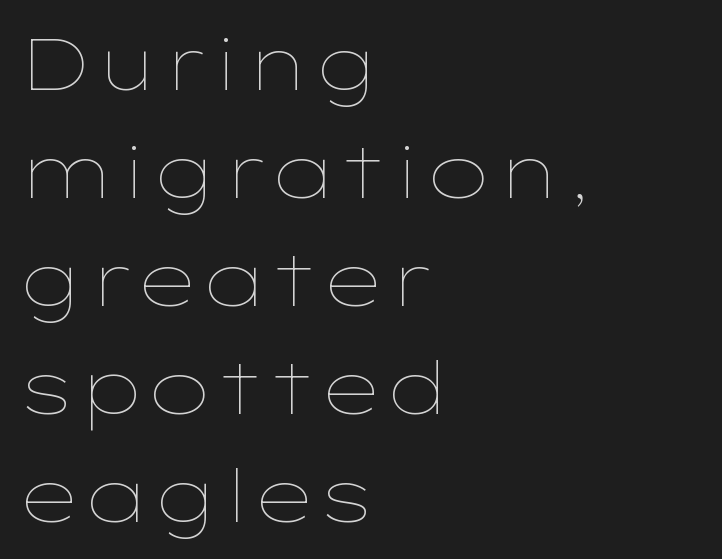
The image shows 73 px thin, wide type, upright; set left-aligned, normal line spacing (1.48x), normal letter spacing, not underlined; low stroke contrast and a medium x-height.
